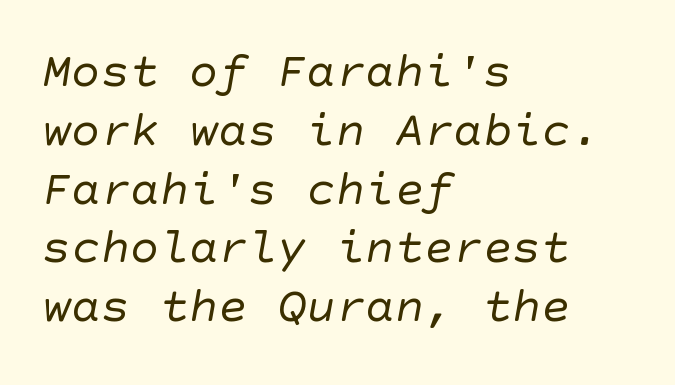
{"serif": "no", "bold": "no", "weight": "regular", "width": "normal", "stroke_contrast": "low", "x_height": "large", "underline": "no", "align": "left", "line_spacing_ratio": 1.2, "letter_spacing": "normal", "letter_spacing_em": 0.0, "glyph_px": 49}
